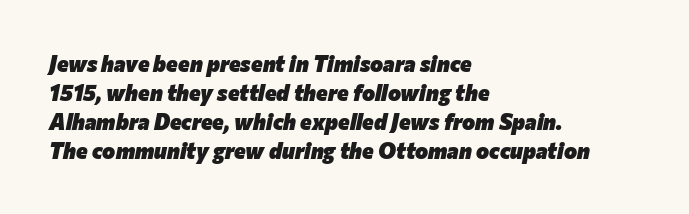
{"italic": "yes", "lean": "right", "slant_degrees": 12, "bold": "yes", "underline": "no", "align": "left", "line_spacing": "normal", "line_spacing_ratio": 1.32, "letter_spacing": "normal", "letter_spacing_em": 0.0, "glyph_px": 22}
